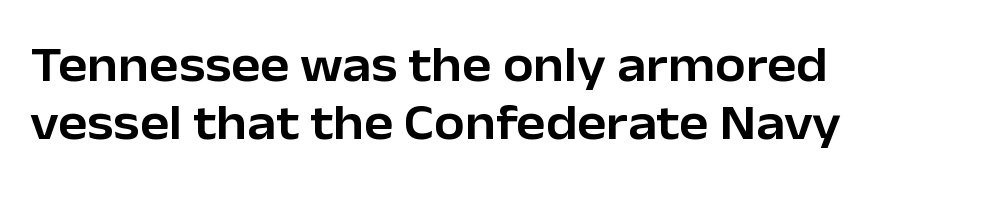
The image shows 49 px sans-serif type, upright; set left-aligned, line spacing 1.19x, normal letter spacing, not underlined; low stroke contrast and a medium x-height.
